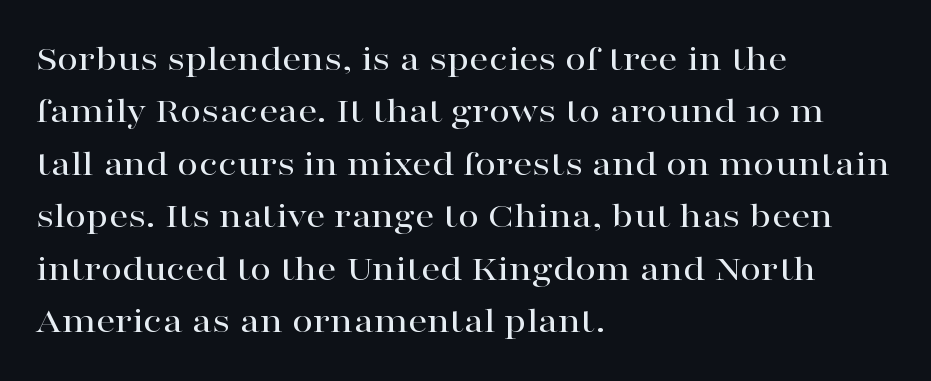
{"serif": "yes", "italic": "no", "width": "wide", "stroke_contrast": "high", "x_height": "medium", "monospaced": "no", "underline": "no", "align": "left", "line_spacing": "normal", "line_spacing_ratio": 1.38, "letter_spacing": "normal", "letter_spacing_em": 0.0, "glyph_px": 38}
